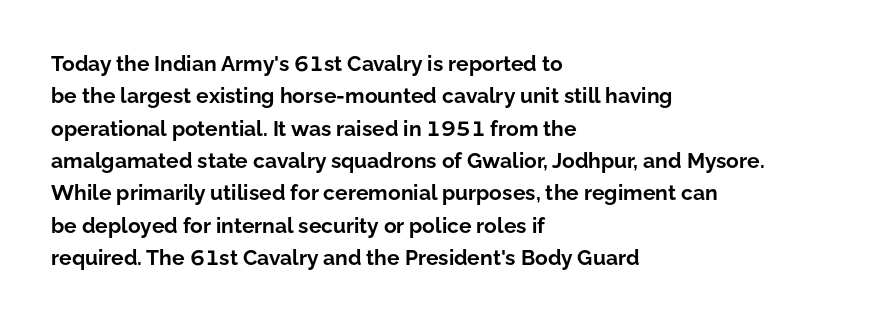
{"italic": "no", "bold": "yes", "underline": "no", "align": "left", "line_spacing": "normal", "line_spacing_ratio": 1.54, "letter_spacing": "normal", "letter_spacing_em": 0.0, "glyph_px": 21}
